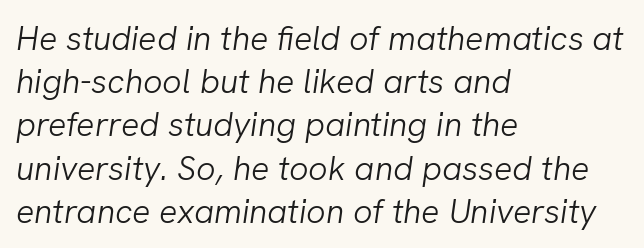
{"italic": "yes", "lean": "right", "slant_degrees": 8, "bold": "no", "weight": "light", "width": "normal", "stroke_contrast": "low", "x_height": "medium", "monospaced": "no", "underline": "no", "align": "left", "line_spacing": "normal", "line_spacing_ratio": 1.27, "letter_spacing": "normal", "letter_spacing_em": 0.0, "glyph_px": 34}
